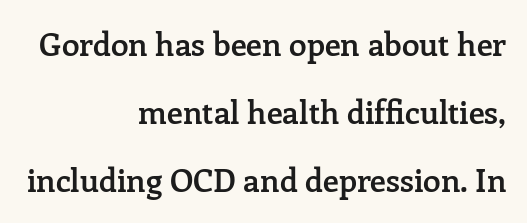
The passage shown is typed in a proportional face where columns would drift. Unlike italic type, these characters show no tilt at all. Successive baselines arrive slowly, with a big drop between each. Unlike a clean sans, this face finishes its strokes with serifs. The lines in this sample share a right terminus and differ only in where they begin.
